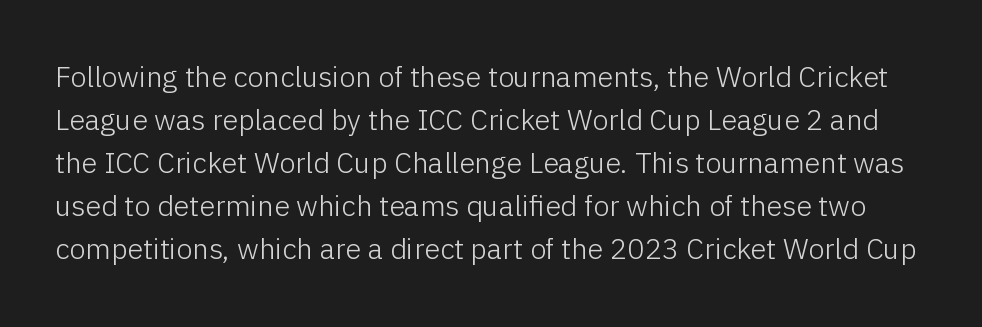
Q: Is the text bold? A: No.
Q: Is the text italic (slanted)? A: No, it is upright.
Q: Is the typeface a serif or a sans-serif typeface? A: Sans-serif.
Q: Is the text underlined? A: No.
Q: Is the spacing between letters normal or unusually wide? A: Normal.
Q: Is the spacing between lines tight, normal or loose? A: Normal.
Q: Width (condensed, normal, or wide)? A: Normal.
Q: Stroke contrast? A: Low.
Q: x-height? A: Medium.
Q: Monospaced? A: No.
